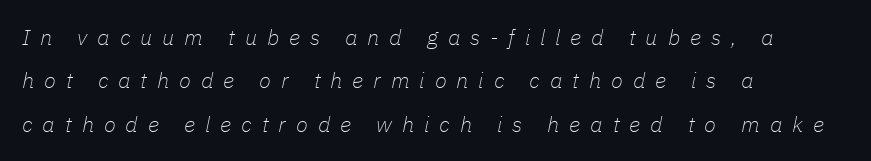
Airy leading. Descenders hang freely into open space. The typesetter chose a ragged-right arrangement here. Spacing between characters has been opened up far beyond the box default. In terms of posture, this sample is oblique. The face looks like a standard text weight, possibly lighter.
